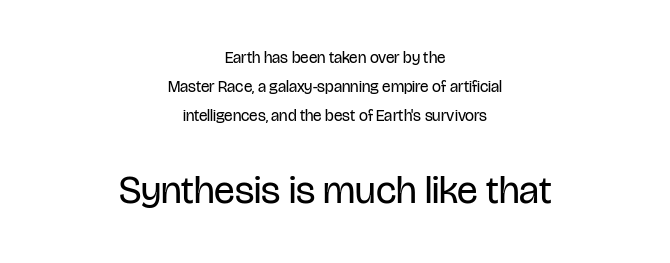
The weight tops out at a normal text grade. Is the block centered? Yes — each line is placed symmetrically about the middle. The designer went with a sans here, leaving each stem footless. The axis of the letterforms is exactly vertical. Nobody drew a line under any word here.
